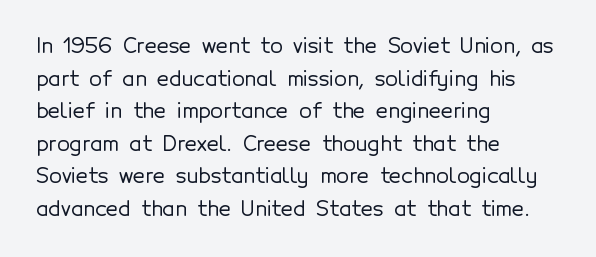
{"italic": "no", "underline": "no", "align": "left", "line_spacing": "normal", "line_spacing_ratio": 1.55, "letter_spacing": "normal", "letter_spacing_em": 0.0, "glyph_px": 21}
